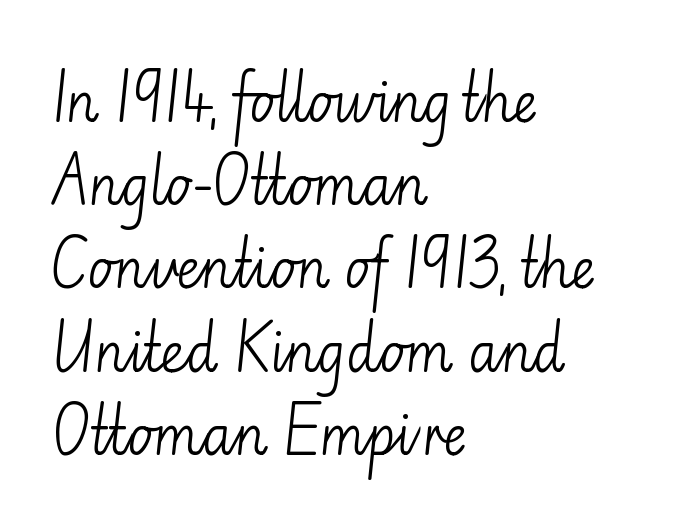
Q: Is the text bold? A: No.
Q: Is the text italic (slanted)? A: Yes.
Q: Is the typeface a serif or a sans-serif typeface? A: Sans-serif.
Q: Is the text underlined? A: No.
Q: How is the paragraph aligned? A: Left-aligned.
Q: Is the spacing between letters normal or unusually wide? A: Normal.
Q: Is the spacing between lines tight, normal or loose? A: Normal.
Q: Width (condensed, normal, or wide)? A: Normal.
Q: Stroke contrast? A: Low.
Q: x-height? A: Small.
Q: Monospaced? A: No.
